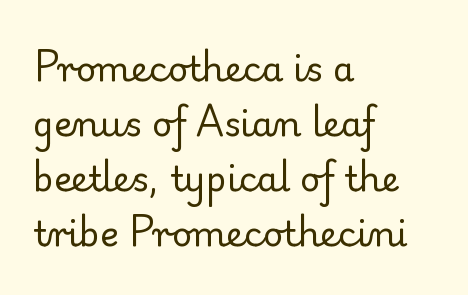
Normally led — the rows are evenly, conventionally spaced. Glyph-to-glyph distance matches everyday printed text. The font's upright variant was chosen for this text. Varying glyph widths throughout — classic text-font behaviour. The passage is arranged the way most books set body copy — flush left. No heavy texture on the line: the type isn't bold.
